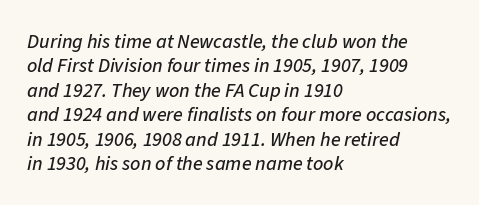
{"italic": "yes", "lean": "right", "slant_degrees": 11, "underline": "no", "align": "left", "line_spacing_ratio": 1.22, "letter_spacing": "normal", "letter_spacing_em": 0.0, "glyph_px": 20}
